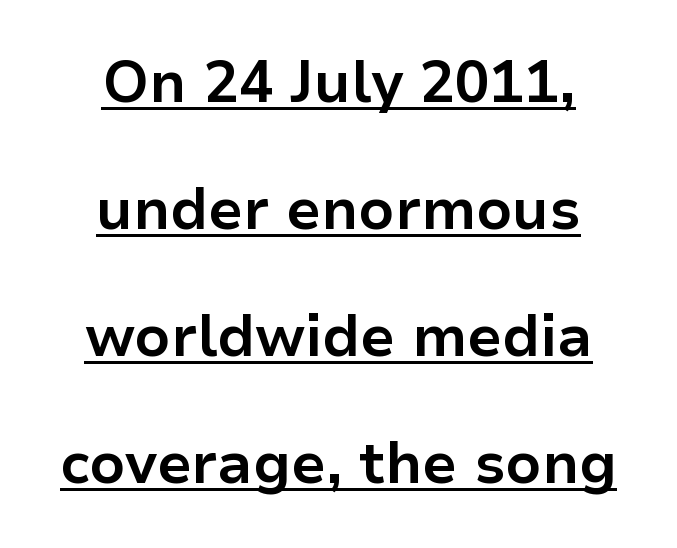
{"serif": "no", "italic": "no", "bold": "yes", "weight": "bold", "width": "normal", "stroke_contrast": "low", "x_height": "medium", "monospaced": "no", "underline": "yes", "align": "center", "line_spacing": "loose", "line_spacing_ratio": 2.19, "letter_spacing": "normal", "letter_spacing_em": 0.0, "glyph_px": 58}
